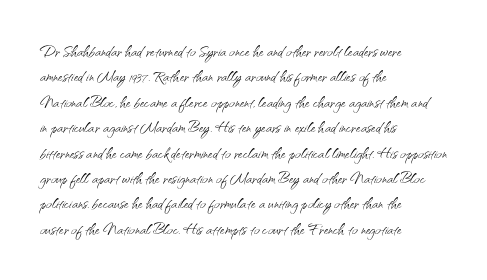
Q: Is the text bold? A: No.
Q: Is the text italic (slanted)? A: Yes.
Q: Is the text underlined? A: No.
Q: How is the paragraph aligned? A: Left-aligned.
Q: Is the spacing between letters normal or unusually wide? A: Normal.
Q: Is the spacing between lines tight, normal or loose? A: Normal.
